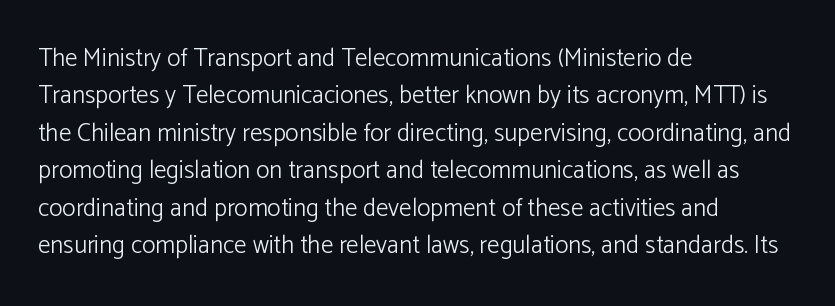
{"italic": "no", "bold": "no", "underline": "no", "align": "left", "line_spacing": "normal", "line_spacing_ratio": 1.5, "letter_spacing": "normal", "letter_spacing_em": 0.0, "glyph_px": 25}
